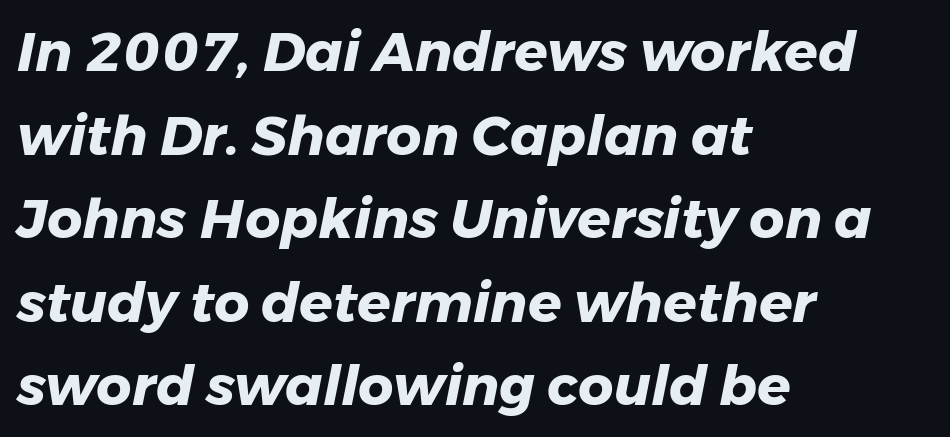
{"italic": "yes", "lean": "right", "slant_degrees": 11, "bold": "yes", "weight": "heavy", "width": "normal", "stroke_contrast": "low", "x_height": "medium", "monospaced": "no", "underline": "no", "align": "left", "line_spacing": "normal", "line_spacing_ratio": 1.52, "letter_spacing": "normal", "letter_spacing_em": 0.0, "glyph_px": 55}
